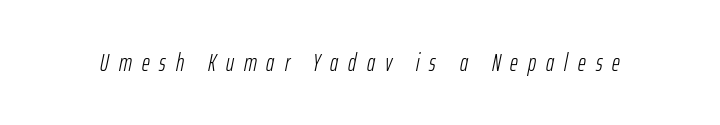
{"italic": "yes", "lean": "right", "slant_degrees": 12, "bold": "no", "underline": "no", "letter_spacing": "wide", "letter_spacing_em": 0.42, "glyph_px": 24}
